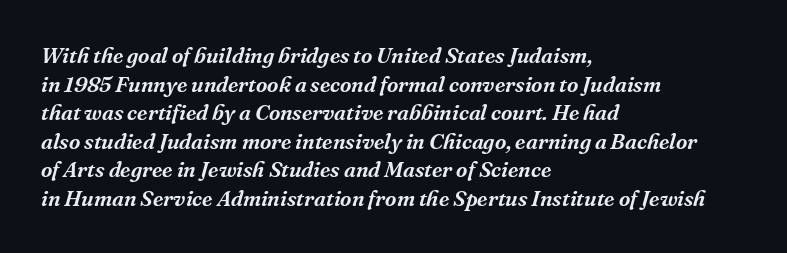
Q: Is the text italic (slanted)? A: Yes, it leans right by about 16 degrees.
Q: Is the text underlined? A: No.
Q: How is the paragraph aligned? A: Left-aligned.
Q: Is the spacing between letters normal or unusually wide? A: Normal.
Q: Is the spacing between lines tight, normal or loose? A: Normal.
